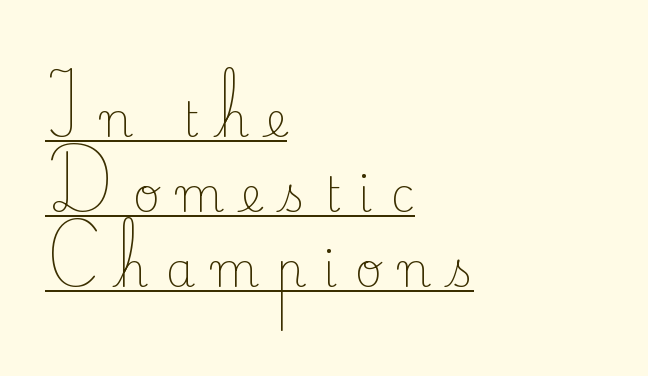
Q: Is the text bold? A: No.
Q: Is the text italic (slanted)? A: No, it is upright.
Q: Is the typeface a serif or a sans-serif typeface? A: Serif.
Q: Is the text underlined? A: Yes.
Q: How is the paragraph aligned? A: Left-aligned.
Q: Is the spacing between letters normal or unusually wide? A: Unusually wide.
Q: Is the spacing between lines tight, normal or loose? A: Normal.
Q: Width (condensed, normal, or wide)? A: Normal.
Q: Stroke contrast? A: Low.
Q: x-height? A: Small.
Q: Monospaced? A: No.
